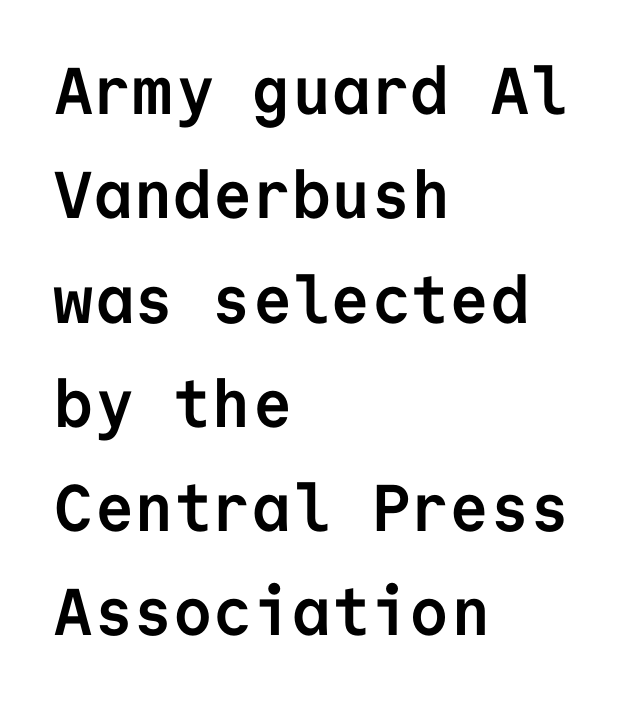
Regarding leading, the lines here are spaced in the standard way. The letters sit at their default tracking, neither squeezed nor spread. No feet cap the strokes, marking this as sans-serif type. Notice how the passage keeps a crisp vertical edge on the left only. Posture: vertical. Check under the words: just untouched page.
